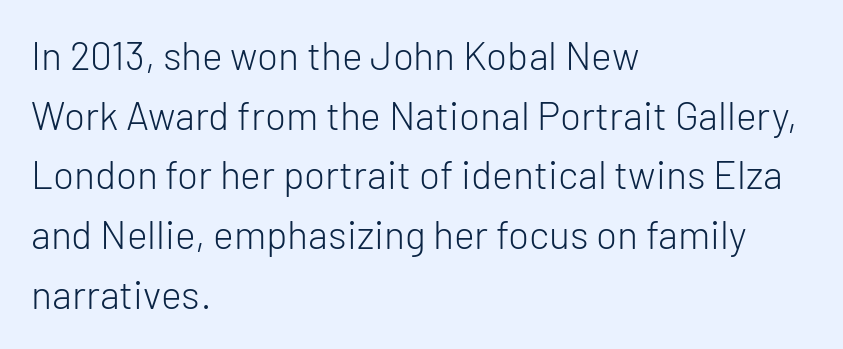
A normal amount of white space separates one row of letters from the next. Vertical strokes here are truly vertical. Plain, unruled lines of type. Check where the strokes stop: nothing finishes them off — pure sans.
